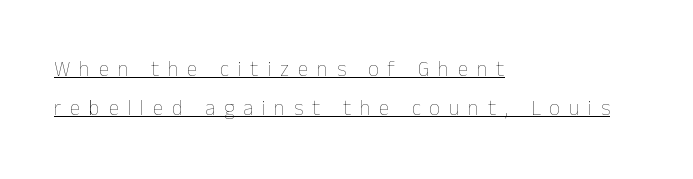
The image shows 21 px text type, upright; set left-aligned, line spacing 1.87x, unusually wide letter spacing (+0.42 em), underlined.
